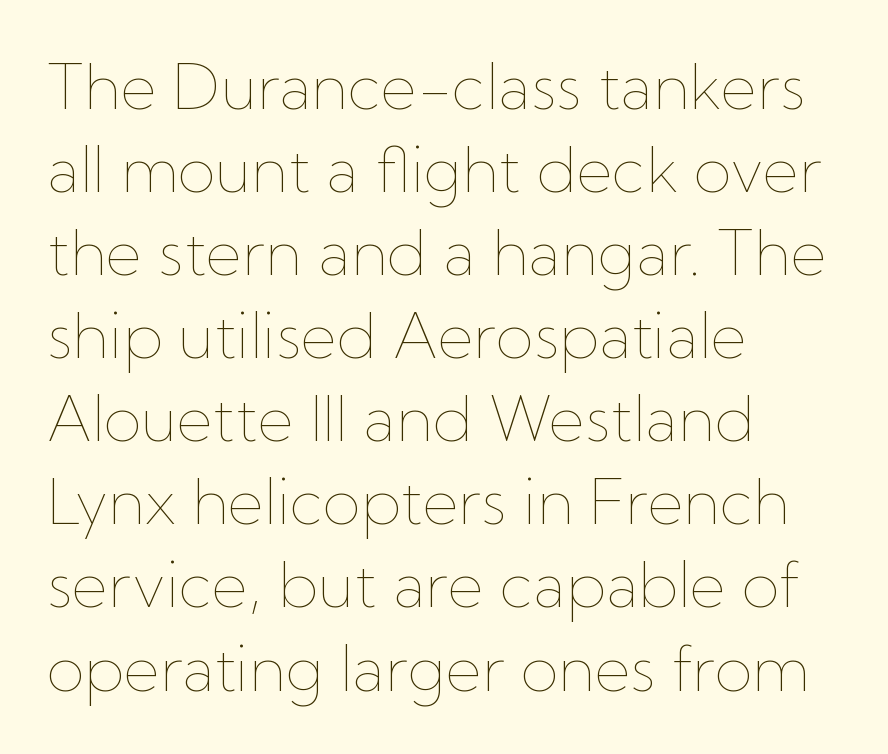
The image shows 62 px thin type, upright; set left-aligned, normal line spacing (1.34x), normal letter spacing, not underlined; low stroke contrast and a medium x-height.
